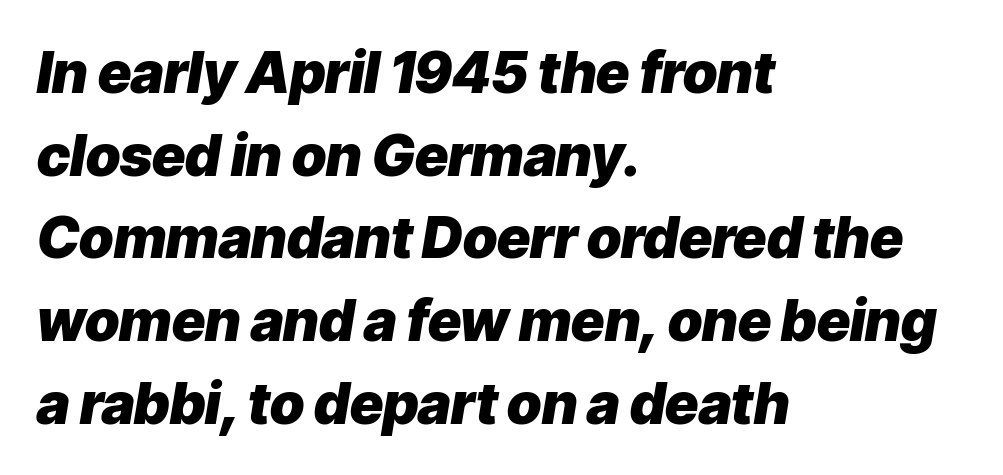
The image shows 57 px heavy type, italic (leaning right); set left-aligned, normal line spacing (1.45x), normal letter spacing, not underlined; low stroke contrast and a medium x-height.
